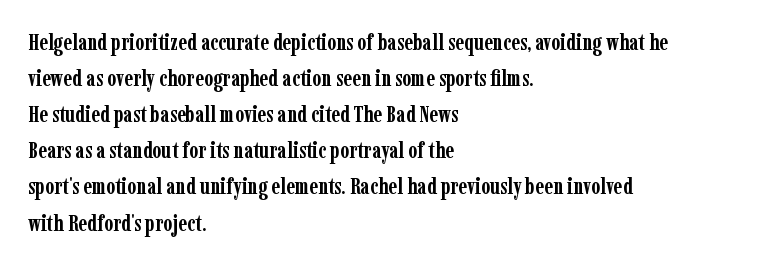
{"italic": "no", "bold": "yes", "underline": "no", "align": "left", "line_spacing": "normal", "line_spacing_ratio": 1.57, "letter_spacing": "normal", "letter_spacing_em": 0.0, "glyph_px": 23}
